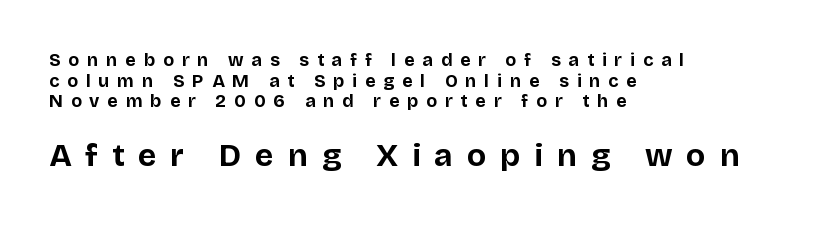
{"serif": "no", "italic": "no", "bold": "yes", "weight": "bold", "width": "normal", "stroke_contrast": "low", "x_height": "large", "monospaced": "no", "underline": "no", "align": "left", "line_spacing": "tight", "line_spacing_ratio": 1.14, "letter_spacing": "wide", "letter_spacing_em": 0.43, "larger_block": "second", "size_ratio": 1.78, "glyph_px": 32}
